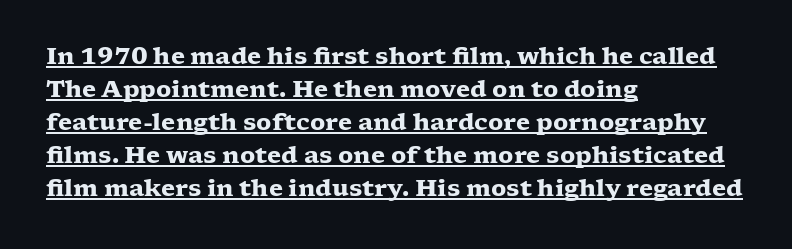
{"italic": "no", "bold": "yes", "underline": "yes", "align": "left", "line_spacing": "normal", "line_spacing_ratio": 1.44, "letter_spacing": "normal", "letter_spacing_em": 0.0, "glyph_px": 23}
